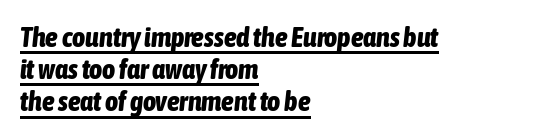
Q: Is the text bold? A: Yes.
Q: Is the text italic (slanted)? A: Yes, it leans right by about 6 degrees.
Q: Is the text underlined? A: Yes.
Q: How is the paragraph aligned? A: Left-aligned.
Q: Is the spacing between letters normal or unusually wide? A: Normal.
Q: Is the spacing between lines tight, normal or loose? A: Tight.
Q: Width (condensed, normal, or wide)? A: Condensed.
Q: Stroke contrast? A: Low.
Q: x-height? A: Medium.
Q: Monospaced? A: No.
